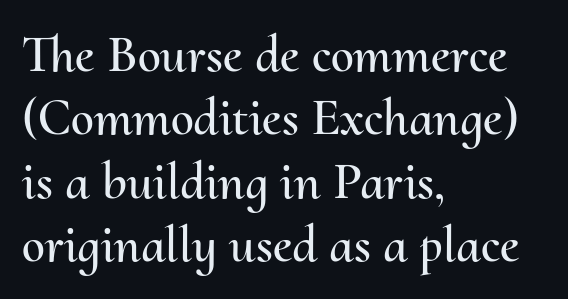
The image shows 52 px text type, upright; set left-aligned, line spacing 1.22x, normal letter spacing, not underlined; medium stroke contrast and a small x-height.
